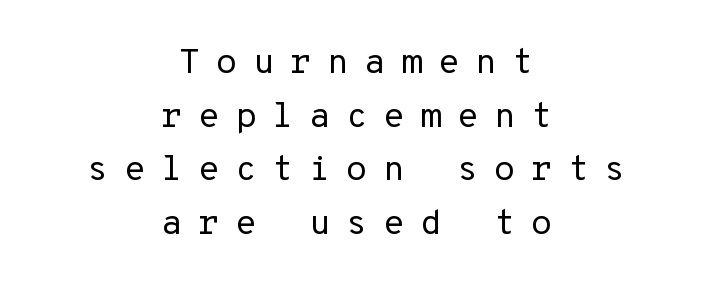
The image shows 35 px regular-weight sans-serif type, upright, monospaced; set centered, normal line spacing (1.53x), unusually wide letter spacing (+0.44 em), not underlined; low stroke contrast and a medium x-height.
